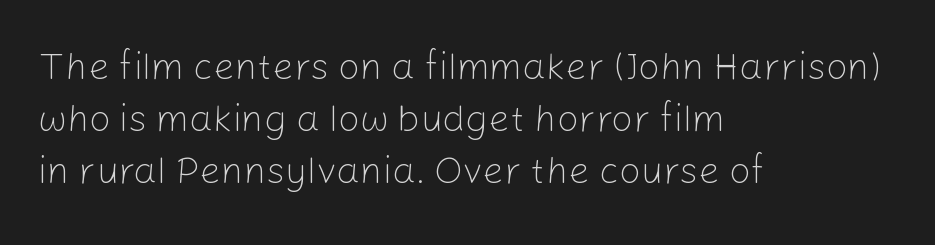
The image shows 38 px light sans-serif type, upright; set left-aligned, normal line spacing (1.37x), normal letter spacing, not underlined; low stroke contrast and a medium x-height.
